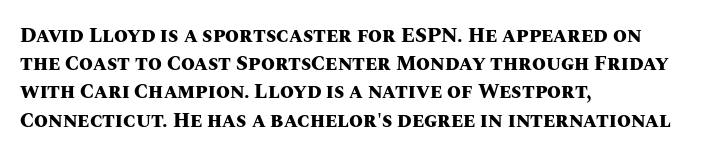
Upright lettering throughout. Each line starts at the same left margin while the right side varies. The passage shown has conventional tracking throughout. The glyphs have the mass of a bold cut. Summary of vertical rhythm: regular, with standard interline spacing. Words float on clear page, feet unadorned.
